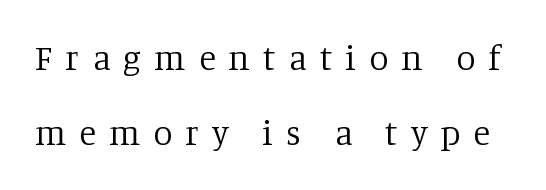
Q: Is the text bold? A: No.
Q: Is the text italic (slanted)? A: No, it is upright.
Q: Is the typeface a serif or a sans-serif typeface? A: Serif.
Q: Is the text underlined? A: No.
Q: Is the spacing between letters normal or unusually wide? A: Unusually wide.
Q: Is the spacing between lines tight, normal or loose? A: Loose.
Q: Width (condensed, normal, or wide)? A: Normal.
Q: Stroke contrast? A: Low.
Q: x-height? A: Large.
Q: Monospaced? A: No.
